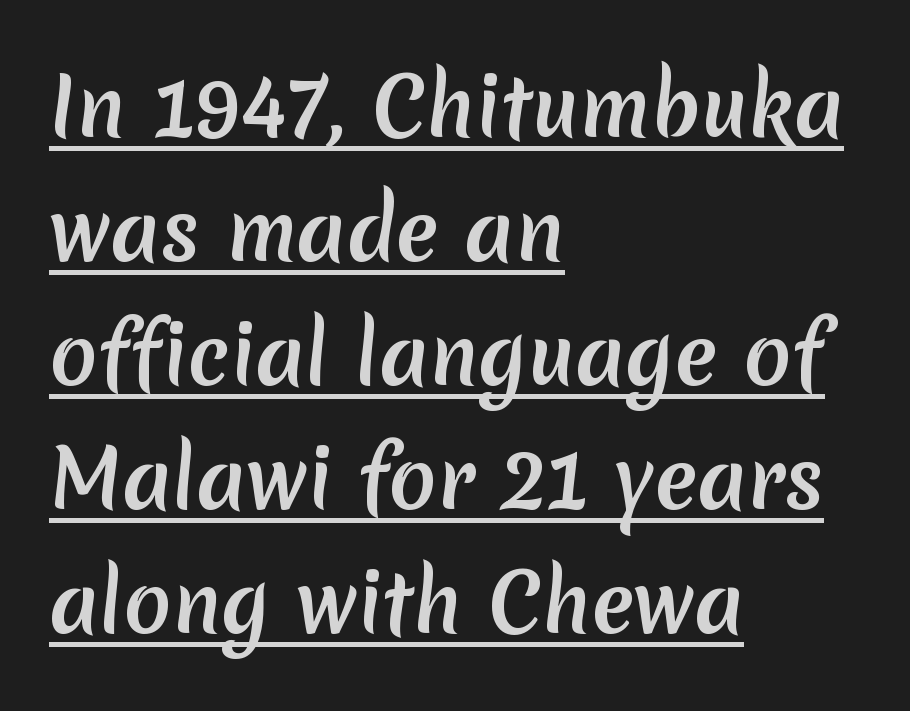
{"serif": "no", "bold": "yes", "weight": "semibold", "width": "normal", "stroke_contrast": "low", "x_height": "medium", "monospaced": "no", "underline": "yes", "align": "left", "line_spacing": "normal", "line_spacing_ratio": 1.57, "letter_spacing": "normal", "letter_spacing_em": 0.0, "glyph_px": 79}
